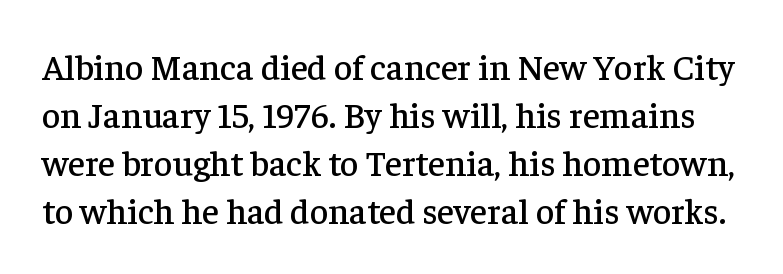
The image shows 36 px serif type, upright; set normal line spacing (1.33x), normal letter spacing, not underlined; low stroke contrast and a medium x-height.
